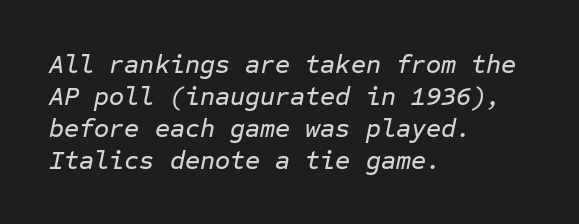
Q: Is the text italic (slanted)? A: Yes, it leans right by about 12 degrees.
Q: Is the text underlined? A: No.
Q: How is the paragraph aligned? A: Left-aligned.
Q: Is the spacing between letters normal or unusually wide? A: Normal.
